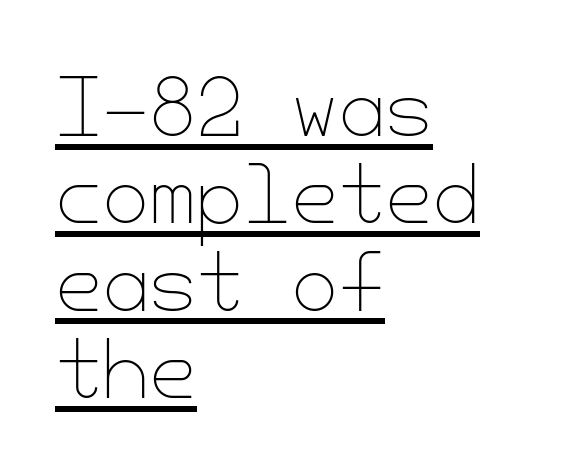
Q: Is the text bold? A: No.
Q: Is the text italic (slanted)? A: No, it is upright.
Q: Is the text underlined? A: Yes.
Q: How is the paragraph aligned? A: Left-aligned.
Q: Is the spacing between letters normal or unusually wide? A: Normal.
Q: Is the spacing between lines tight, normal or loose? A: Tight.
Q: Width (condensed, normal, or wide)? A: Normal.
Q: Stroke contrast? A: Low.
Q: x-height? A: Small.
